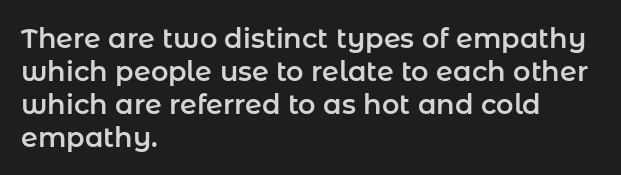
Q: Is the text italic (slanted)? A: No, it is upright.
Q: Is the text underlined? A: No.
Q: How is the paragraph aligned? A: Left-aligned.
Q: Is the spacing between letters normal or unusually wide? A: Normal.
